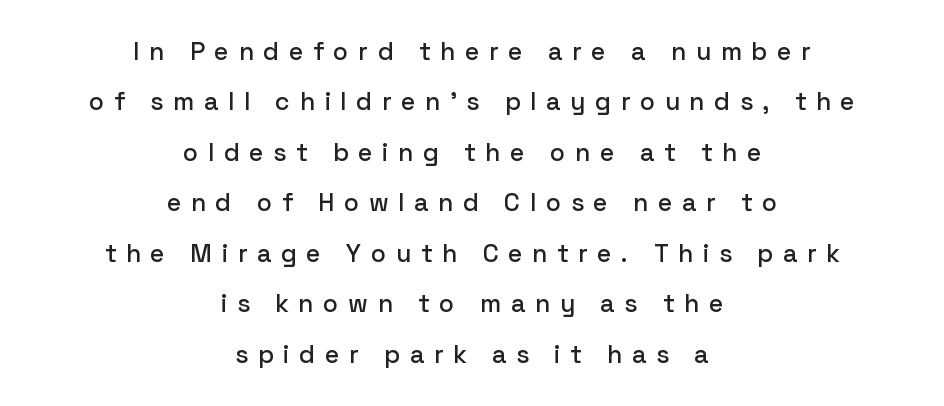
The image shows 25 px text type, upright; set centered, loose line spacing (2.02x), unusually wide letter spacing (+0.38 em), not underlined.
